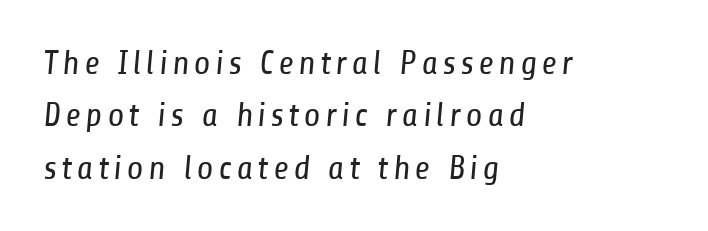
The compositor pushed each line to the left boundary. The space beneath each line is pristine and unruled. Each stroke keeps to a modest, everyday thickness or less. Spacing verdict: proportional, widths tailored to each character. The characters display no serif detailing; their extremities are plain. Is there much room between lines? A standard amount, neither cramped nor airy.
